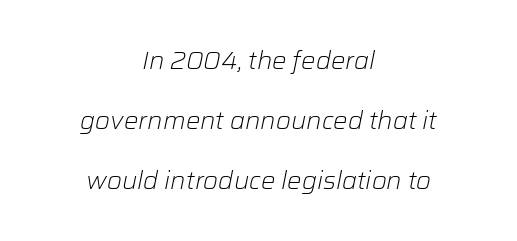
Q: Is the text bold? A: No.
Q: Is the text italic (slanted)? A: Yes, it leans right by about 12 degrees.
Q: Is the text underlined? A: No.
Q: How is the paragraph aligned? A: Centered.
Q: Is the spacing between letters normal or unusually wide? A: Normal.
Q: Is the spacing between lines tight, normal or loose? A: Loose.
